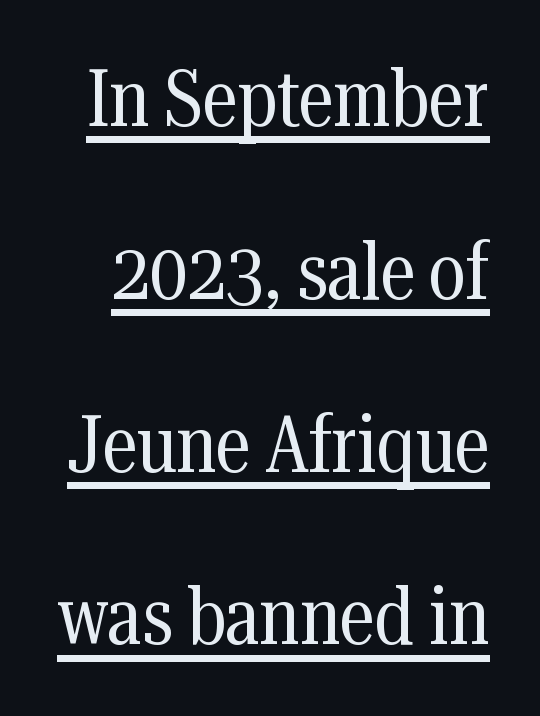
The image shows 80 px regular-weight, condensed serif type, upright; set loose line spacing (2.16x), normal letter spacing, underlined; medium stroke contrast and a medium x-height.
